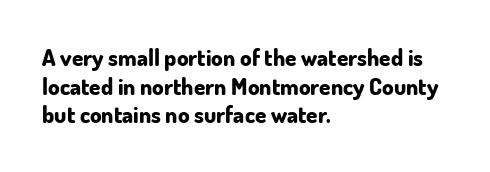
The image shows 23 px bold type, upright; set left-aligned, normal line spacing (1.25x), normal letter spacing, not underlined.
